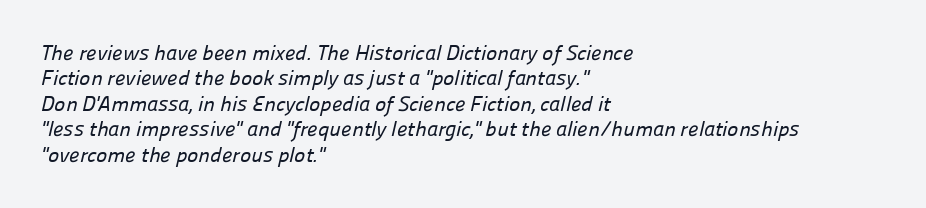
Q: Is the text underlined? A: No.
Q: How is the paragraph aligned? A: Left-aligned.
Q: Is the spacing between letters normal or unusually wide? A: Normal.
